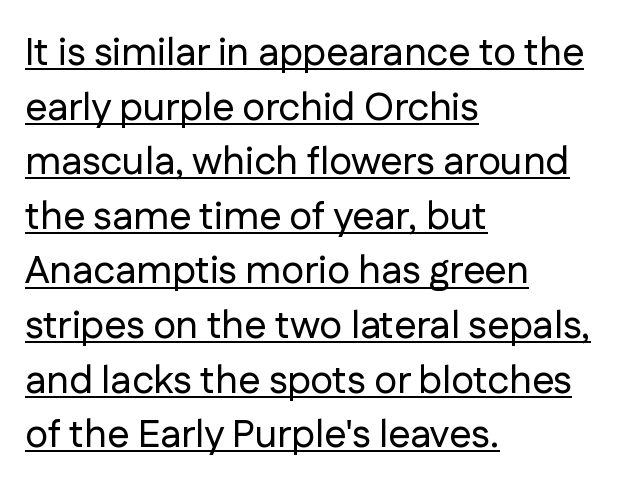
Q: Is the text italic (slanted)? A: No, it is upright.
Q: Is the typeface a serif or a sans-serif typeface? A: Sans-serif.
Q: Is the text underlined? A: Yes.
Q: How is the paragraph aligned? A: Left-aligned.
Q: Is the spacing between letters normal or unusually wide? A: Normal.
Q: Is the spacing between lines tight, normal or loose? A: Normal.
Q: Width (condensed, normal, or wide)? A: Normal.
Q: Stroke contrast? A: Low.
Q: x-height? A: Medium.
Q: Monospaced? A: No.
